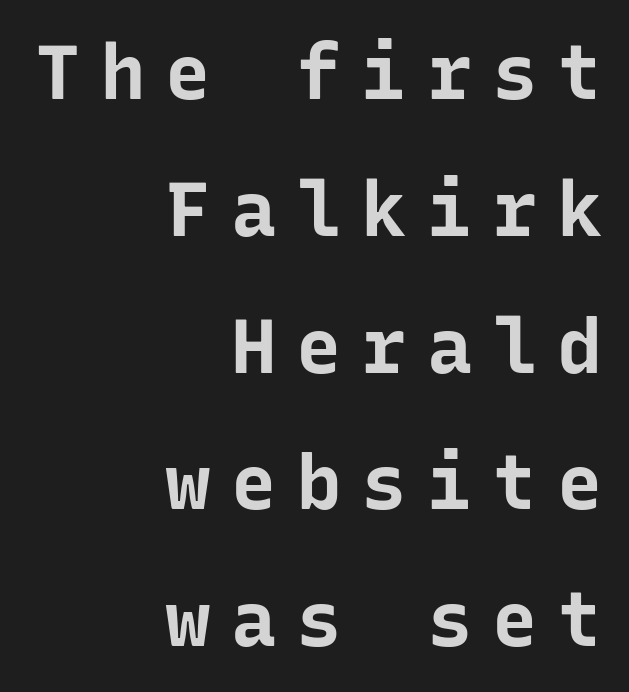
The image shows 76 px bold sans-serif type, upright, monospaced; set right-aligned, line spacing 1.8x, unusually wide letter spacing (+0.26 em), not underlined; low stroke contrast and a medium x-height.
